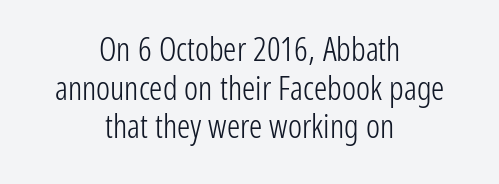
Q: Is the text bold? A: No.
Q: Is the text italic (slanted)? A: No, it is upright.
Q: Is the typeface a serif or a sans-serif typeface? A: Sans-serif.
Q: Is the text underlined? A: No.
Q: How is the paragraph aligned? A: Centered.
Q: Is the spacing between letters normal or unusually wide? A: Normal.
Q: Width (condensed, normal, or wide)? A: Condensed.
Q: Stroke contrast? A: Low.
Q: x-height? A: Medium.
Q: Monospaced? A: No.
